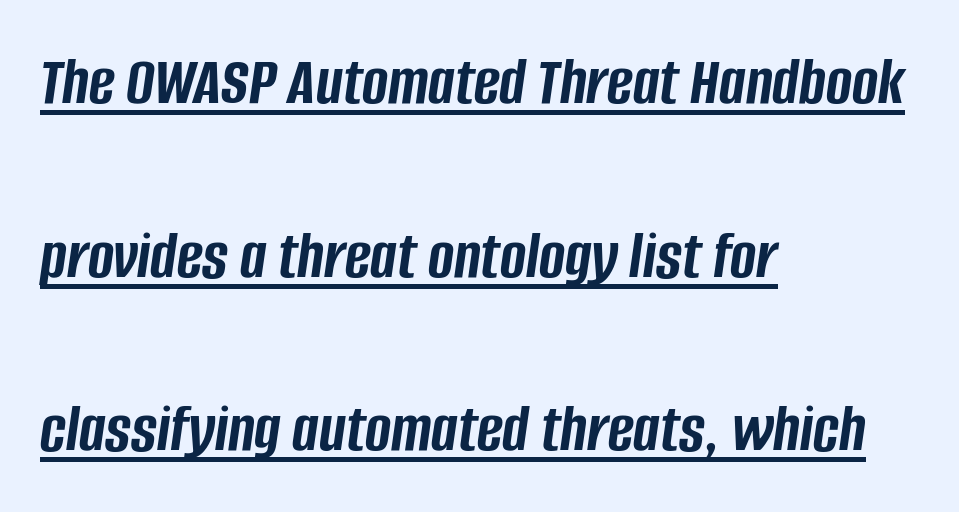
{"italic": "yes", "lean": "right", "slant_degrees": 8, "bold": "yes", "weight": "semibold", "width": "condensed", "stroke_contrast": "low", "x_height": "large", "monospaced": "no", "underline": "yes", "align": "left", "line_spacing": "loose", "line_spacing_ratio": 2.48, "letter_spacing": "normal", "letter_spacing_em": 0.0, "glyph_px": 70}
